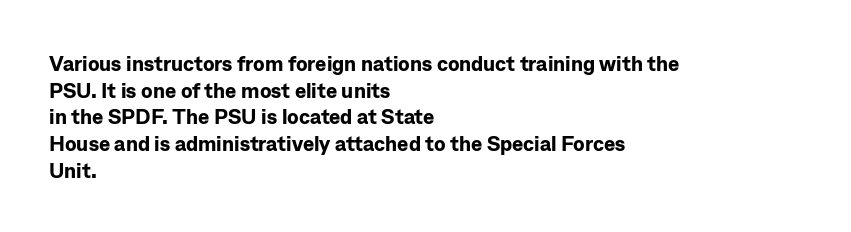
Q: Is the text bold? A: Yes.
Q: Is the text italic (slanted)? A: No, it is upright.
Q: Is the text underlined? A: No.
Q: How is the paragraph aligned? A: Left-aligned.
Q: Is the spacing between letters normal or unusually wide? A: Normal.
Q: Is the spacing between lines tight, normal or loose? A: Normal.
